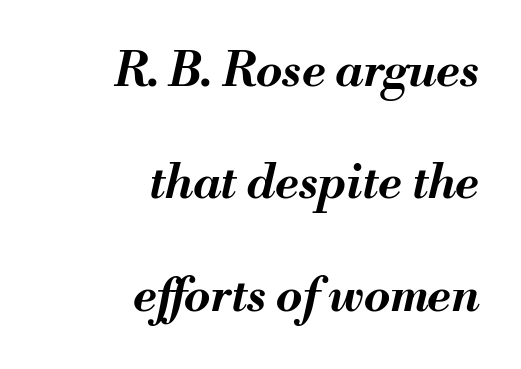
Observe the lean: these are italic letterforms. Bold? Absolutely — the strokes are thick and heavy. Glance below the letters and you will spot only blank space. Does the leading feel generous? Absolutely, it's lavish. Proportional: the letters do not fall into vertical columns. The paragraph shown leans on its right margin.
